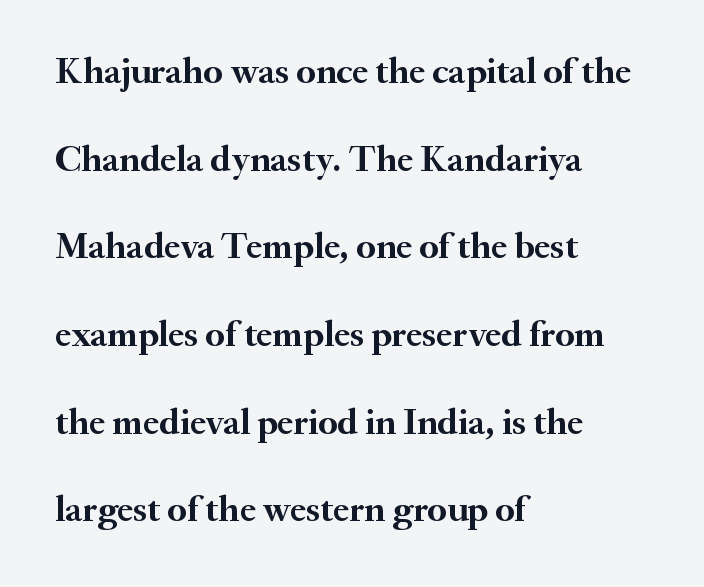
Q: Is the text bold? A: Yes.
Q: Is the text italic (slanted)? A: No, it is upright.
Q: Is the typeface a serif or a sans-serif typeface? A: Serif.
Q: Is the text underlined? A: No.
Q: How is the paragraph aligned? A: Left-aligned.
Q: Is the spacing between letters normal or unusually wide? A: Normal.
Q: Is the spacing between lines tight, normal or loose? A: Loose.
Q: Width (condensed, normal, or wide)? A: Normal.
Q: Stroke contrast? A: Medium.
Q: x-height? A: Small.
Q: Monospaced? A: No.
